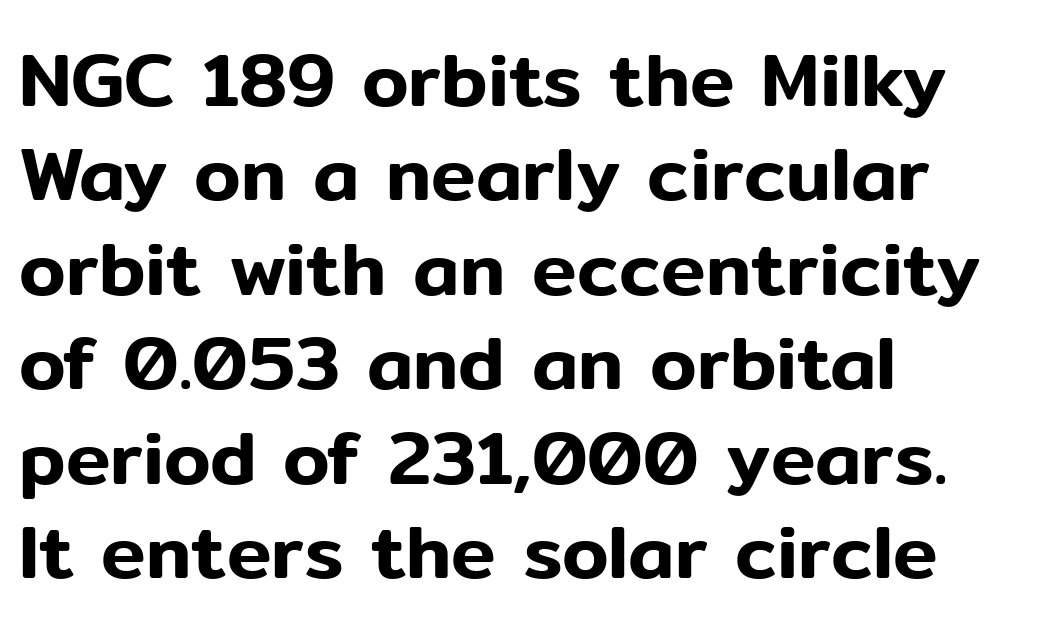
Q: Is the text italic (slanted)? A: No, it is upright.
Q: Is the typeface a serif or a sans-serif typeface? A: Sans-serif.
Q: Is the text underlined? A: No.
Q: How is the paragraph aligned? A: Left-aligned.
Q: Is the spacing between letters normal or unusually wide? A: Normal.
Q: Is the spacing between lines tight, normal or loose? A: Normal.
Q: Width (condensed, normal, or wide)? A: Normal.
Q: Stroke contrast? A: Low.
Q: x-height? A: Medium.
Q: Monospaced? A: No.
